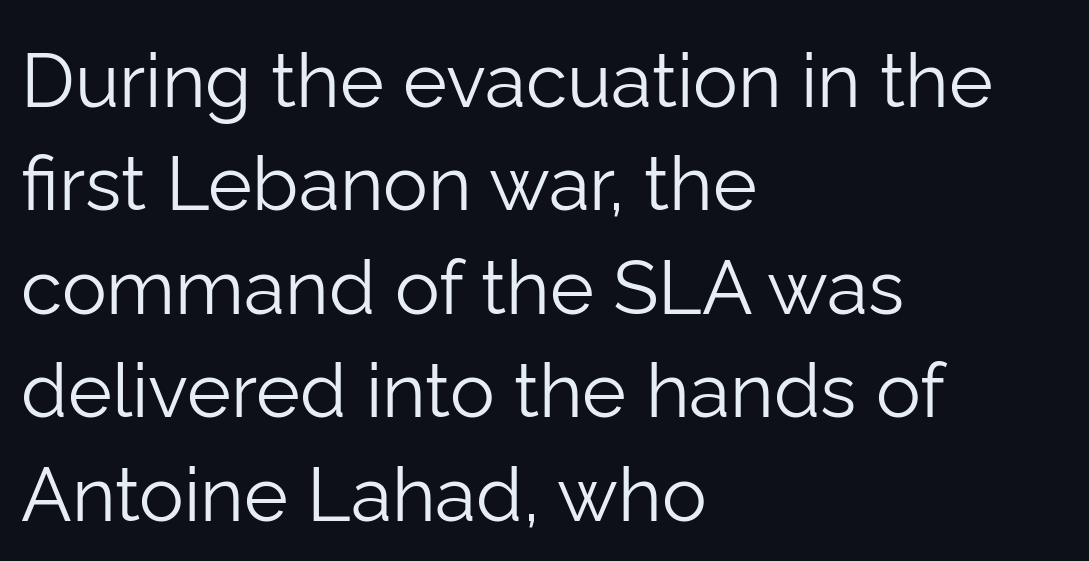
Each line starts at the same left margin while the right side varies. Letters rest on an invisible, unmarked baseline. Unlike italic type, these characters show no tilt at all. Nobody touched the tracking dial on this one. Varying glyph widths throughout — classic text-font behaviour.
